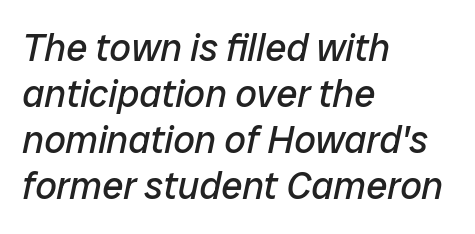
The image shows 38 px regular-weight type, italic (leaning right); set left-aligned, line spacing 1.21x, normal letter spacing, not underlined; low stroke contrast and a medium x-height.
